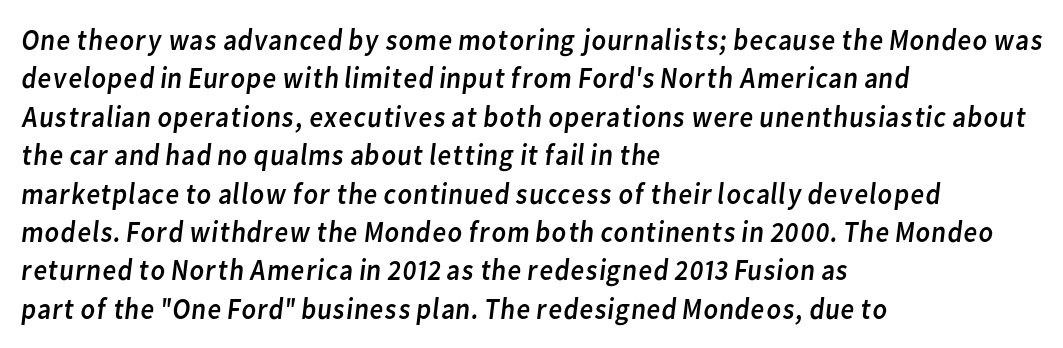
The image shows 30 px regular-weight sans-serif type; set left-aligned, normal line spacing (1.28x), normal letter spacing, not underlined; low stroke contrast and a medium x-height.
